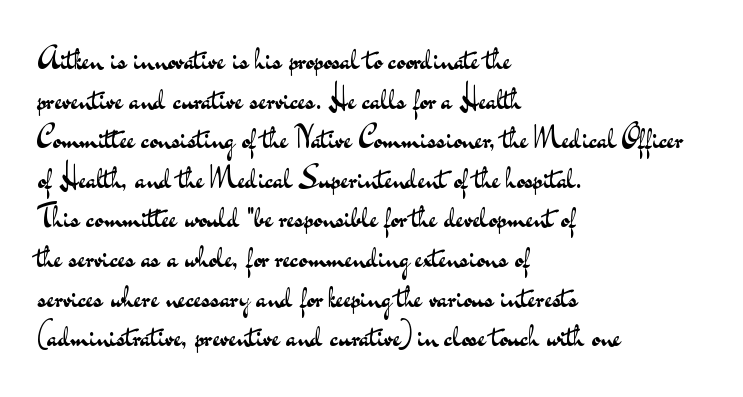
A sans-serif font was chosen for this passage. A classic flush-left, rag-right setting is used for this passage. Is the letter spacing exaggerated? No — it looks like the ordinary default. Rule under the text: the space is simply empty. Looks like regular typesetting: each glyph gets only the width it needs.
